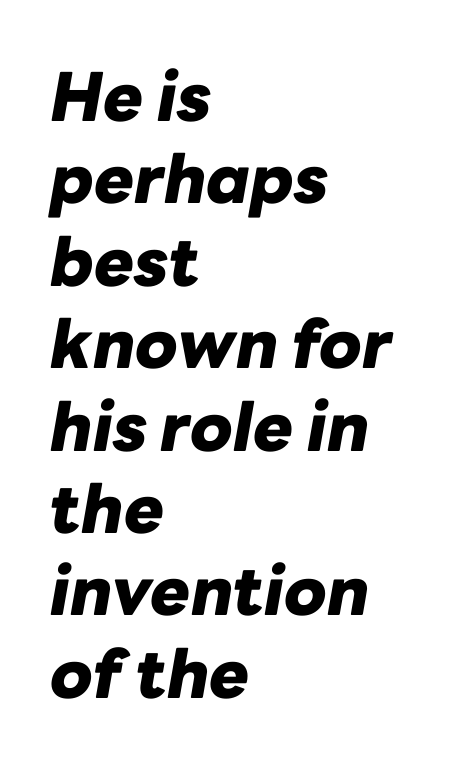
{"italic": "yes", "lean": "right", "slant_degrees": 10, "bold": "yes", "weight": "heavy", "width": "normal", "stroke_contrast": "low", "x_height": "medium", "monospaced": "no", "underline": "no", "align": "left", "line_spacing_ratio": 1.23, "letter_spacing": "normal", "letter_spacing_em": 0.0, "glyph_px": 67}
